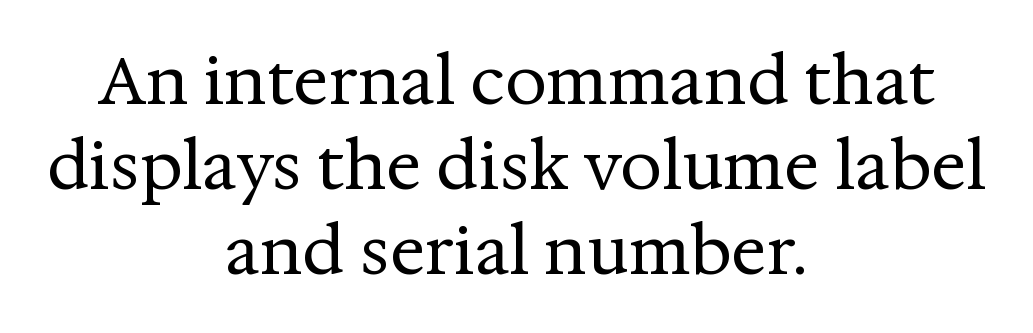
The image shows 66 px regular-weight serif type, upright; set centered, normal line spacing (1.29x), normal letter spacing, not underlined; medium stroke contrast and a medium x-height.
